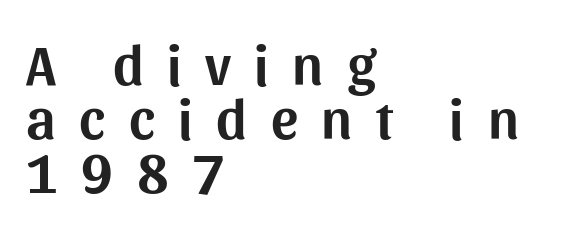
Q: Is the text italic (slanted)? A: No, it is upright.
Q: Is the typeface a serif or a sans-serif typeface? A: Sans-serif.
Q: Is the text underlined? A: No.
Q: How is the paragraph aligned? A: Left-aligned.
Q: Is the spacing between letters normal or unusually wide? A: Unusually wide.
Q: Is the spacing between lines tight, normal or loose? A: Tight.
Q: Width (condensed, normal, or wide)? A: Normal.
Q: Stroke contrast? A: Medium.
Q: x-height? A: Medium.
Q: Monospaced? A: No.
